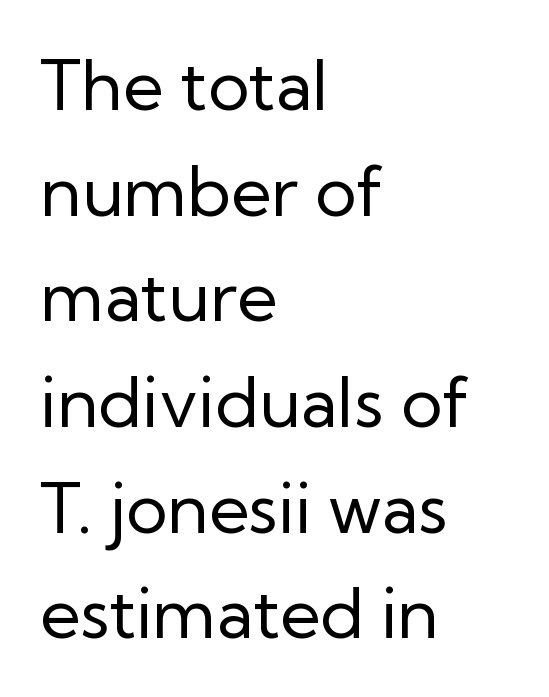
The ragged edge is on the right, which tells us the setting is flush left. Classification — sans serif. Words appear dense and cohesive because spacing is normal. The block of text has a typical density, with ordinary space between rows. Stems here are at most as thick as an everyday book face. Anything drawn beneath the words? Only blank space.
